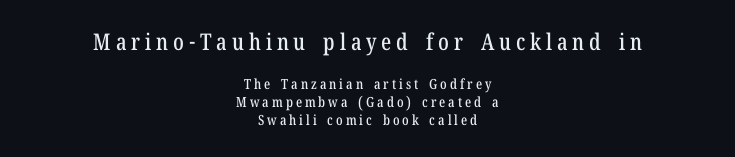
Check the space under the baseline: it is left empty. The rendering positions every line midway between the sides. This sample uses an upright cut, with every glyph sitting square on the baseline. In this sample the first text group is rendered at the bigger scale.
